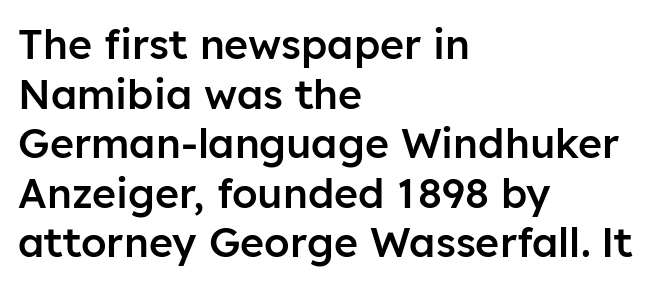
{"serif": "no", "italic": "no", "bold": "semi", "weight": "semibold", "width": "normal", "stroke_contrast": "low", "x_height": "medium", "monospaced": "no", "underline": "no", "align": "left", "line_spacing_ratio": 1.21, "letter_spacing": "normal", "letter_spacing_em": 0.0, "glyph_px": 41}
